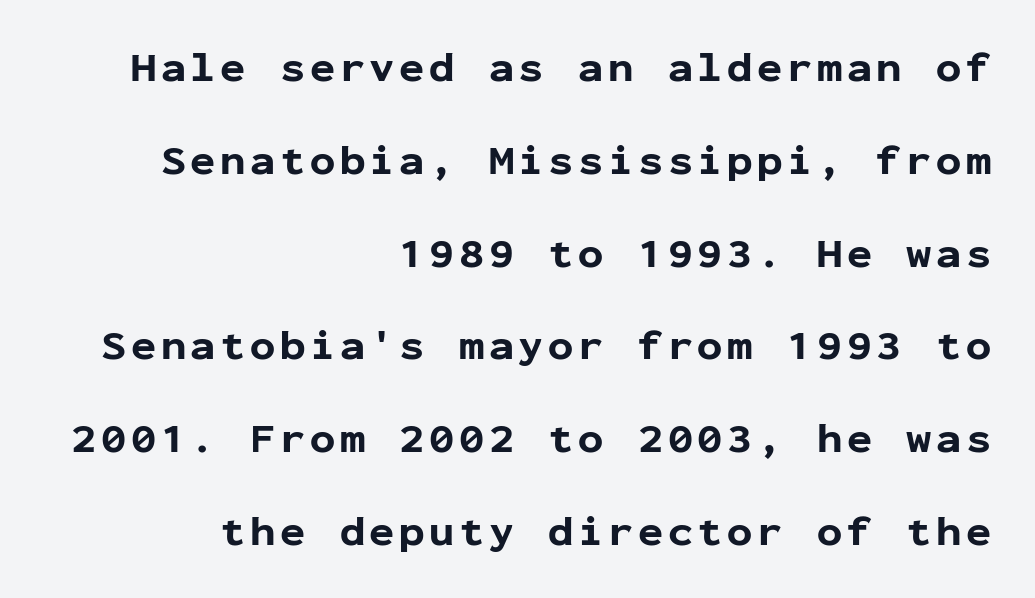
The image shows 42 px bold sans-serif type, upright, monospaced; set right-aligned, loose line spacing (2.21x), not underlined; low stroke contrast and a medium x-height.
